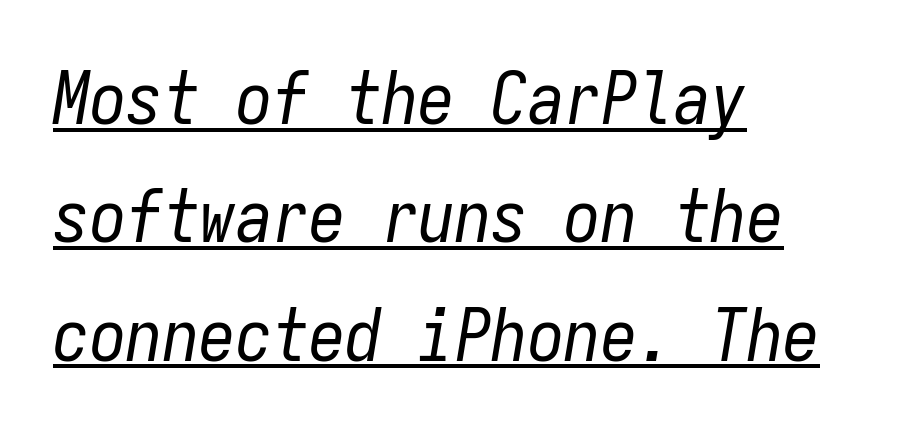
The image shows 73 px regular-weight, condensed type, italic (leaning right), monospaced; set left-aligned, normal line spacing (1.62x), normal letter spacing, underlined; low stroke contrast and a medium x-height.
